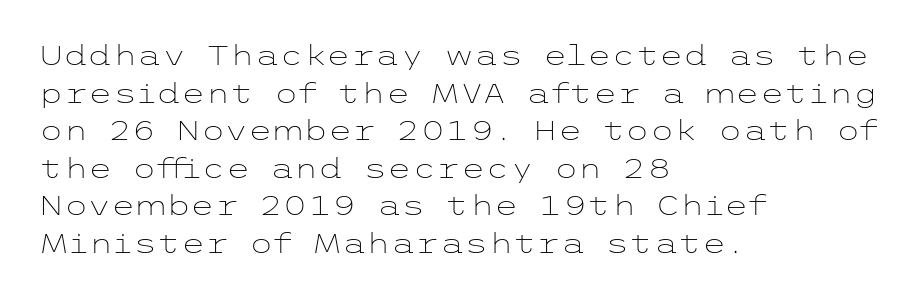
{"serif": "no", "italic": "no", "bold": "no", "weight": "light", "width": "wide", "stroke_contrast": "low", "x_height": "medium", "underline": "no", "align": "left", "line_spacing": "normal", "line_spacing_ratio": 1.34, "letter_spacing": "normal", "letter_spacing_em": 0.0, "glyph_px": 28}
